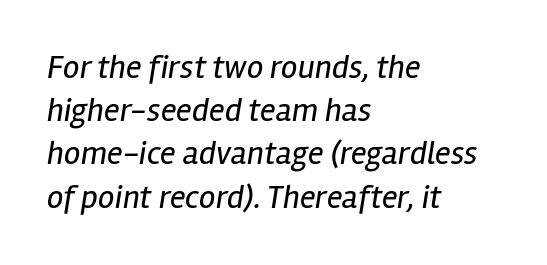
Character widths vary here, with narrow letters taking less room than wide ones. The gaps between neighbouring characters are ordinary and unremarkable. Is the type heavy? It reads as light-to-regular instead. The glyphs look as if they've been sheared to an angle. Alignment: flush left.
